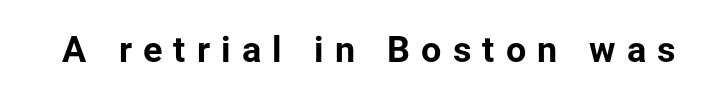
Q: Is the text bold? A: Yes.
Q: Is the text italic (slanted)? A: No, it is upright.
Q: Is the typeface a serif or a sans-serif typeface? A: Sans-serif.
Q: Is the text underlined? A: No.
Q: Is the spacing between letters normal or unusually wide? A: Unusually wide.
Q: Width (condensed, normal, or wide)? A: Normal.
Q: Stroke contrast? A: Low.
Q: x-height? A: Medium.
Q: Monospaced? A: No.
